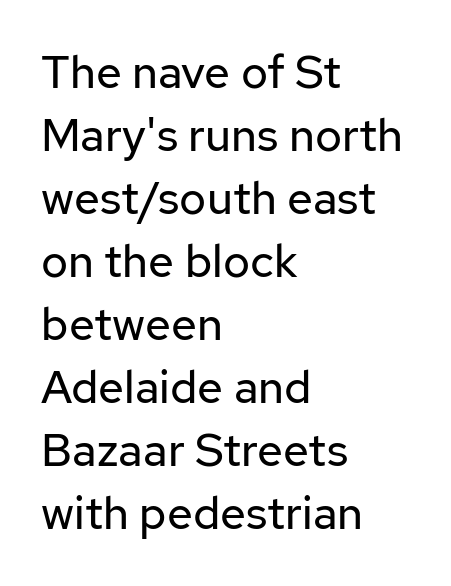
The image shows 46 px regular-weight sans-serif type, upright; set left-aligned, normal line spacing (1.37x), normal letter spacing, not underlined; low stroke contrast and a medium x-height.
